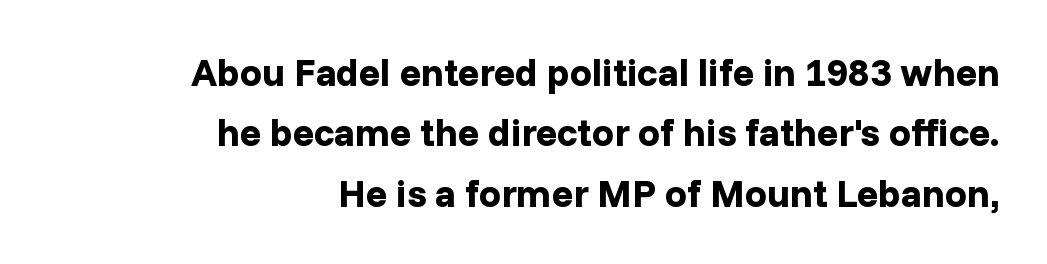
The image shows 39 px bold sans-serif type, upright; set right-aligned, normal line spacing (1.55x), normal letter spacing, not underlined; low stroke contrast and a medium x-height.
